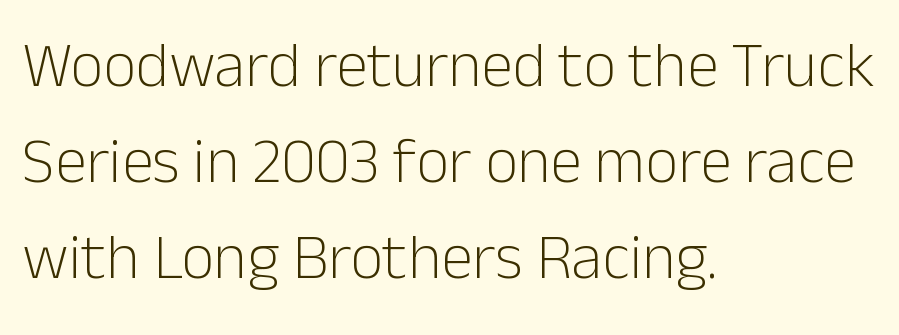
The image shows 64 px light sans-serif type, upright; set left-aligned, normal line spacing (1.5x), normal letter spacing, not underlined; low stroke contrast and a medium x-height.
